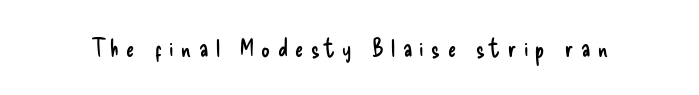
{"italic": "no", "bold": "no", "underline": "no", "letter_spacing": "wide", "letter_spacing_em": 0.31, "glyph_px": 24}
